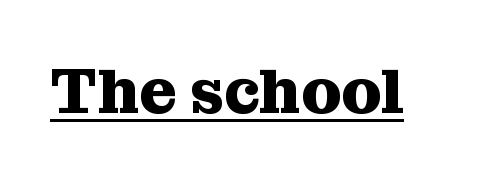
Q: Is the text bold? A: Yes.
Q: Is the text italic (slanted)? A: No, it is upright.
Q: Is the typeface a serif or a sans-serif typeface? A: Serif.
Q: Is the text underlined? A: Yes.
Q: Is the spacing between letters normal or unusually wide? A: Normal.
Q: Width (condensed, normal, or wide)? A: Normal.
Q: Stroke contrast? A: Medium.
Q: x-height? A: Medium.
Q: Monospaced? A: No.
